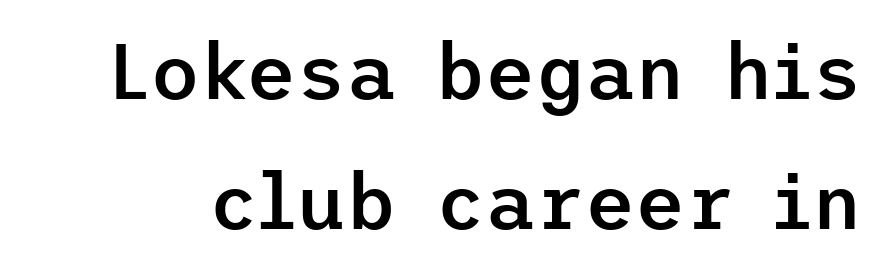
{"serif": "no", "italic": "no", "bold": "semi", "weight": "semibold", "width": "normal", "stroke_contrast": "low", "x_height": "medium", "underline": "no", "line_spacing": "normal", "line_spacing_ratio": 1.69, "letter_spacing": "normal", "letter_spacing_em": 0.0, "glyph_px": 77}
